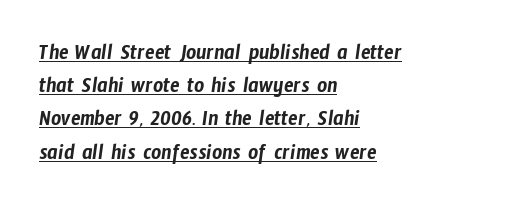
{"underline": "yes", "align": "left", "line_spacing": "normal", "line_spacing_ratio": 1.51, "letter_spacing": "normal", "letter_spacing_em": 0.0, "glyph_px": 22}
